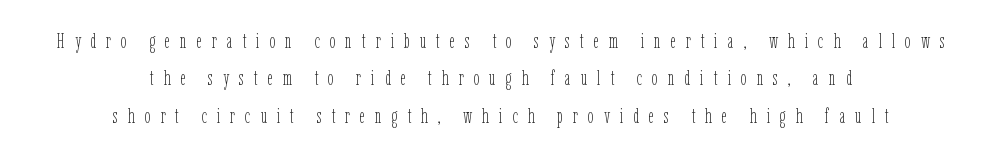
Q: Is the text bold? A: No.
Q: Is the text italic (slanted)? A: No, it is upright.
Q: Is the text underlined? A: No.
Q: How is the paragraph aligned? A: Centered.
Q: Is the spacing between letters normal or unusually wide? A: Unusually wide.
